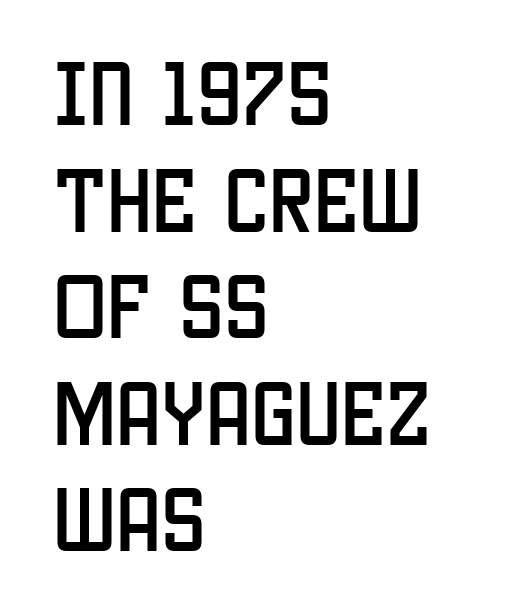
This is the regular roman posture of the typeface. The passage is arranged the way most books set body copy — flush left. Honestly, the row spacing looks completely unremarkable. The letters sit at their default tracking, neither squeezed nor spread. Clear beneath every line of the passage.
